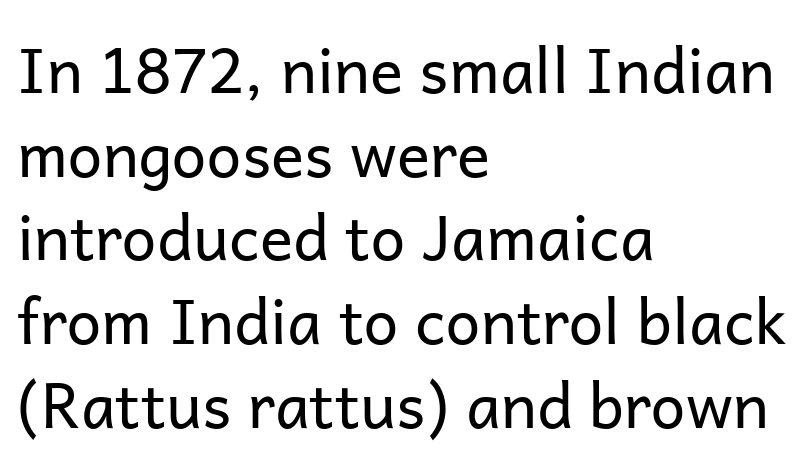
{"serif": "no", "italic": "no", "bold": "no", "weight": "regular", "width": "normal", "stroke_contrast": "low", "x_height": "medium", "monospaced": "no", "underline": "no", "align": "left", "line_spacing": "normal", "line_spacing_ratio": 1.35, "letter_spacing": "normal", "letter_spacing_em": 0.0, "glyph_px": 62}
